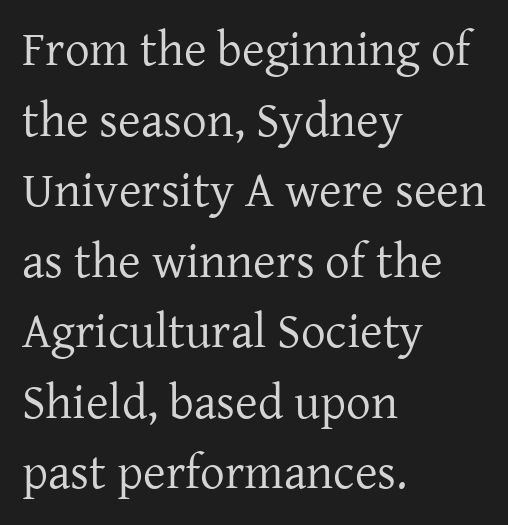
The image shows 49 px regular-weight serif type, upright; set left-aligned, normal line spacing (1.44x), normal letter spacing, not underlined; low stroke contrast and a medium x-height.
